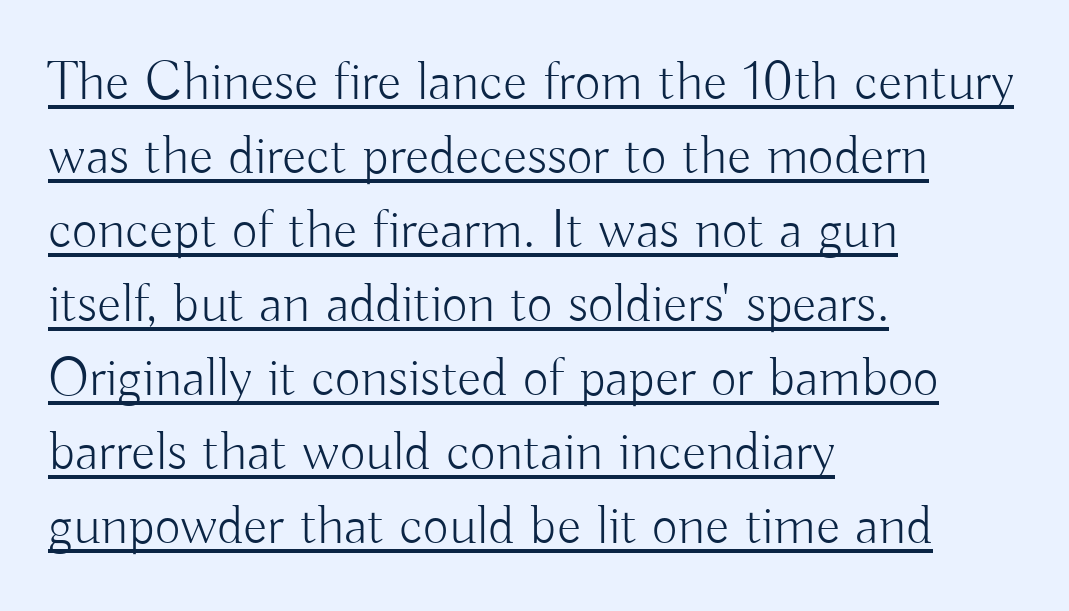
Q: Is the text bold? A: No.
Q: Is the text italic (slanted)? A: No, it is upright.
Q: Is the typeface a serif or a sans-serif typeface? A: Sans-serif.
Q: Is the text underlined? A: Yes.
Q: How is the paragraph aligned? A: Left-aligned.
Q: Is the spacing between letters normal or unusually wide? A: Normal.
Q: Is the spacing between lines tight, normal or loose? A: Normal.
Q: Width (condensed, normal, or wide)? A: Normal.
Q: Stroke contrast? A: Low.
Q: x-height? A: Small.
Q: Monospaced? A: No.
